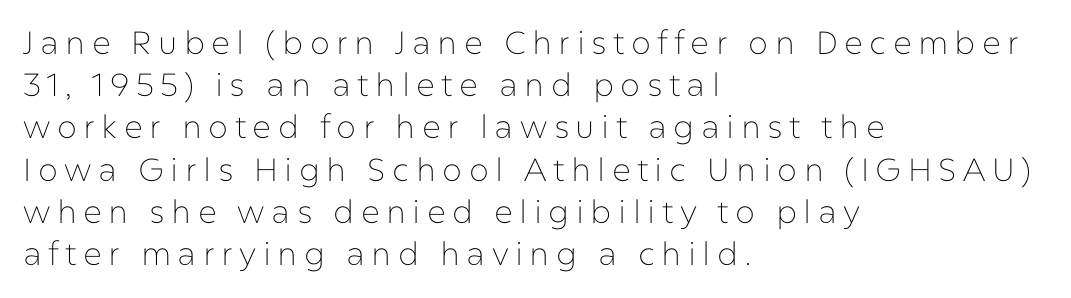
{"serif": "no", "italic": "no", "bold": "no", "weight": "thin", "width": "normal", "stroke_contrast": "low", "x_height": "medium", "monospaced": "no", "underline": "no", "align": "left", "line_spacing": "normal", "line_spacing_ratio": 1.32, "letter_spacing": "wide", "letter_spacing_em": 0.2, "glyph_px": 32}
